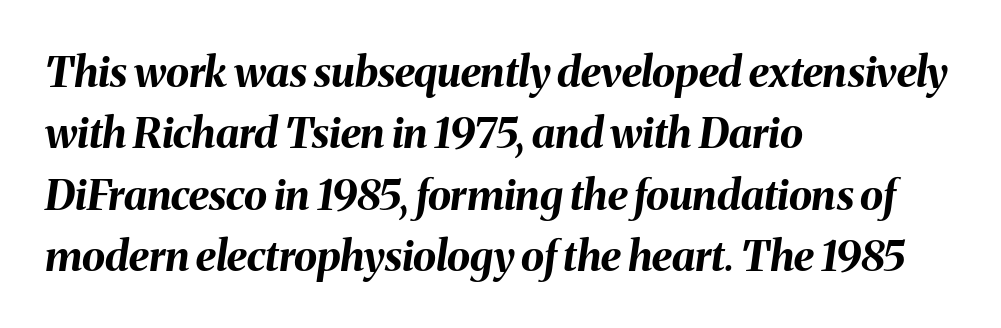
The image shows 42 px bold type, italic (leaning right); set left-aligned, normal line spacing (1.46x), normal letter spacing, not underlined; medium stroke contrast and a medium x-height.
